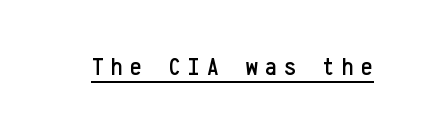
The image shows 26 px text type, upright; set unusually wide letter spacing (+0.29 em), underlined.
